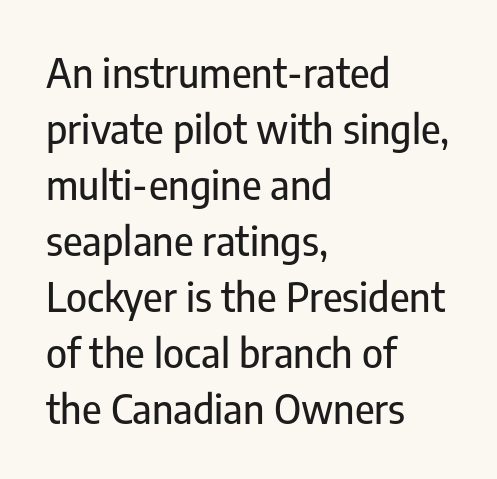
{"serif": "no", "italic": "no", "width": "condensed", "stroke_contrast": "low", "x_height": "medium", "monospaced": "no", "underline": "no", "align": "left", "line_spacing": "normal", "line_spacing_ratio": 1.4, "letter_spacing": "normal", "letter_spacing_em": 0.0, "glyph_px": 40}
